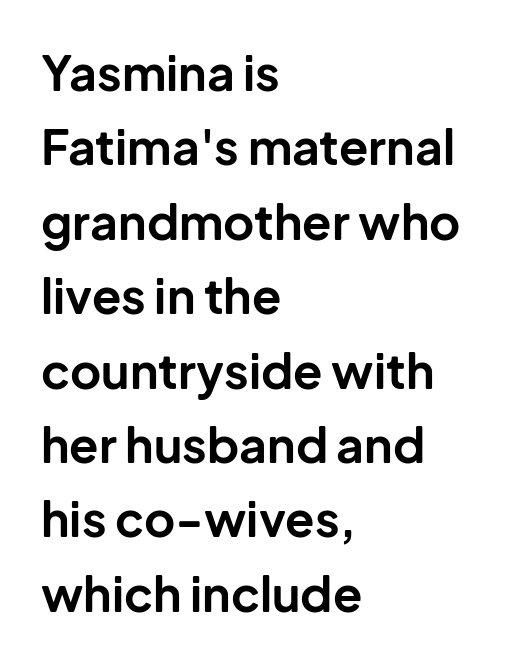
{"serif": "no", "italic": "no", "bold": "yes", "weight": "bold", "width": "normal", "stroke_contrast": "low", "x_height": "medium", "monospaced": "no", "underline": "no", "align": "left", "line_spacing": "normal", "line_spacing_ratio": 1.55, "letter_spacing": "normal", "letter_spacing_em": 0.0, "glyph_px": 48}
